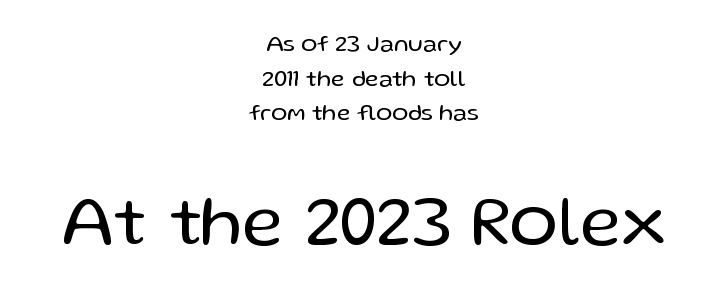
Q: Is the text bold? A: No.
Q: Is the text italic (slanted)? A: No, it is upright.
Q: Is the typeface a serif or a sans-serif typeface? A: Sans-serif.
Q: Is the text underlined? A: No.
Q: How is the paragraph aligned? A: Centered.
Q: Is the spacing between letters normal or unusually wide? A: Normal.
Q: Is the spacing between lines tight, normal or loose? A: Normal.
Q: Which block of text is set in a larger size, the first (top) or the second (bottom)? A: The second (bottom) one.
Q: Width (condensed, normal, or wide)? A: Normal.
Q: Stroke contrast? A: Low.
Q: x-height? A: Medium.
Q: Monospaced? A: No.
